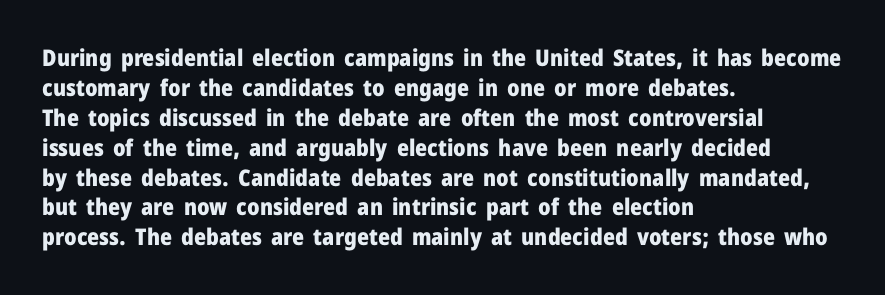
Q: Is the text bold? A: Yes.
Q: Is the text italic (slanted)? A: No, it is upright.
Q: Is the text underlined? A: No.
Q: How is the paragraph aligned? A: Left-aligned.
Q: Is the spacing between letters normal or unusually wide? A: Normal.
Q: Is the spacing between lines tight, normal or loose? A: Normal.
